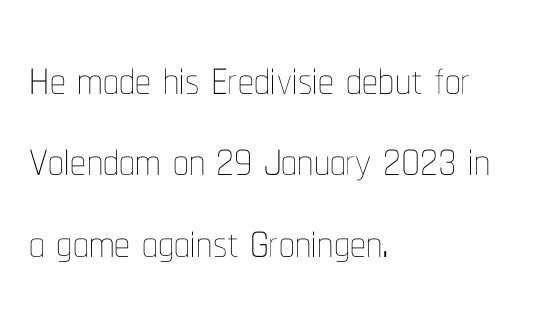
This is roman type, the default non-slanted kind. Varying glyph widths throughout — classic text-font behaviour. Is the block centered? No — it sits flush against the left margin. Heft: none added — not bold.
